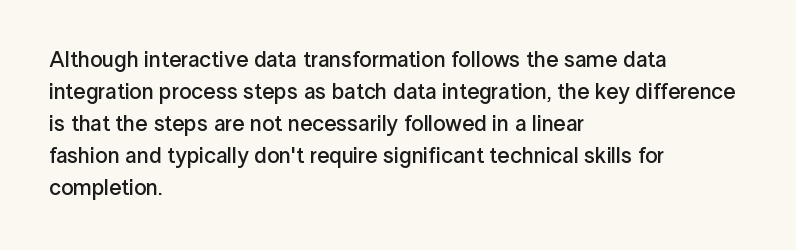
Q: Is the text bold? A: Semi-bold.
Q: Is the text italic (slanted)? A: No, it is upright.
Q: Is the text underlined? A: No.
Q: How is the paragraph aligned? A: Left-aligned.
Q: Is the spacing between letters normal or unusually wide? A: Normal.
Q: Is the spacing between lines tight, normal or loose? A: Normal.
